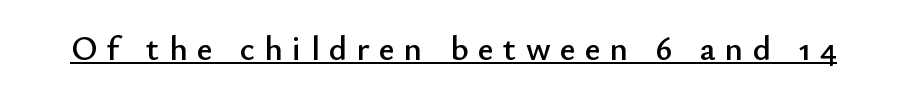
The lettering is marked with a stroke running underneath it. The letters carry no serifs — their stems end cleanly without finishing strokes. The letters stand straight up with perfectly vertical stems. Loose tracking; the words dissolve into strings of separated letters. A typesetter would call this proportional, since set widths differ per character.
